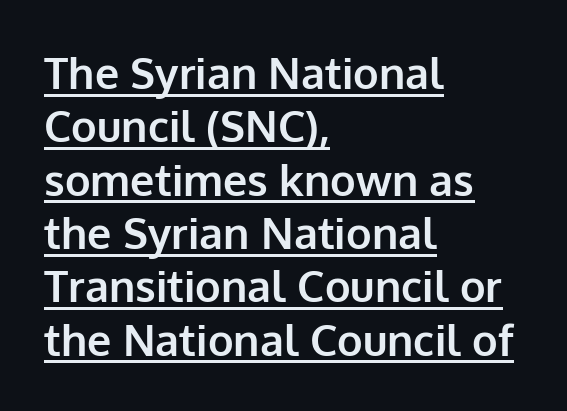
The image shows 43 px bold sans-serif type, upright; set left-aligned, line spacing 1.24x, normal letter spacing, underlined; low stroke contrast and a medium x-height.
